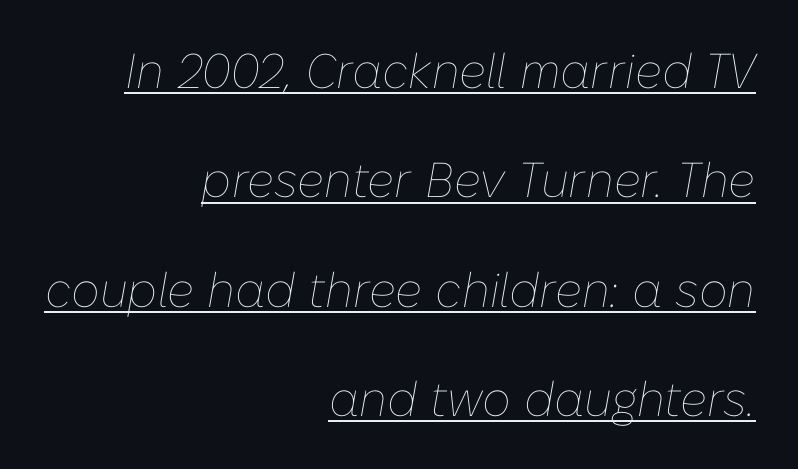
Note the varied advance widths — an 'i' is clearly narrower than an 'm'. The face used here appears with an underline applied. Summary of vertical rhythm: relaxed, with wide interline spacing. The font is comparable to plain body text, perhaps lighter. Nobody touched the tracking dial on this one. Does the lettering tilt? It does — this is italic.
